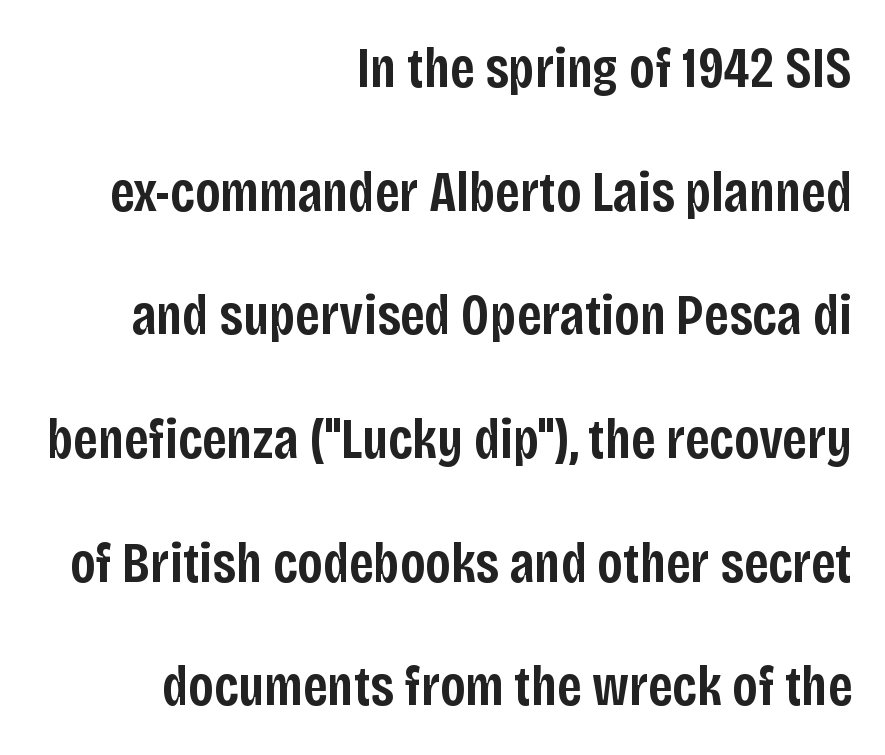
Italic? Not at all — the glyphs are vertical. Only glyphs here, with clear space below each row. The face used here is rendered with its standard letterfit. As a designer I'd log this as weight 600, semibold. What's the leading like? Stretched, with rows far apart. Think of a printed novel: that variable character pitch is what you see here.
